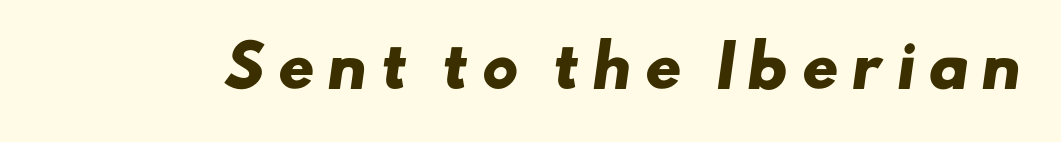
Q: Is the text bold? A: Yes.
Q: Is the typeface a serif or a sans-serif typeface? A: Sans-serif.
Q: Is the text underlined? A: No.
Q: Is the spacing between letters normal or unusually wide? A: Unusually wide.
Q: Width (condensed, normal, or wide)? A: Wide.
Q: Stroke contrast? A: Low.
Q: x-height? A: Small.
Q: Monospaced? A: No.
